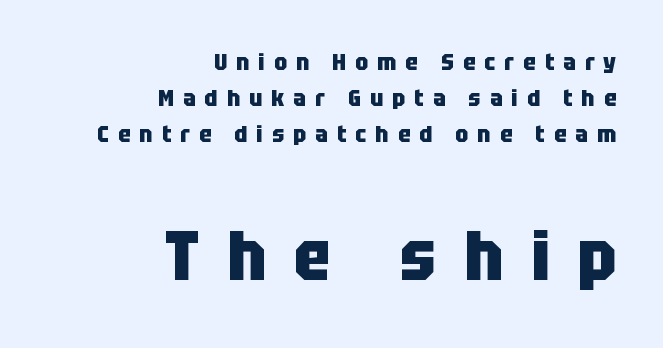
Classification — sans serif. The letterforms stand isolated, each surrounded by extra space. The vertical gap from one line to the next is medium. Check the space under the baseline: it is left empty. You could not count columns in this text — the font is proportionally spaced. You can tell it's not italic because the verticals are truly vertical.
